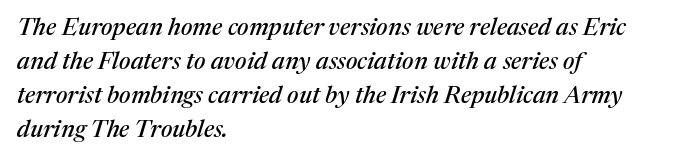
{"italic": "yes", "lean": "right", "slant_degrees": 17, "underline": "no", "align": "left", "line_spacing": "normal", "line_spacing_ratio": 1.41, "letter_spacing": "normal", "letter_spacing_em": 0.0, "glyph_px": 24}
